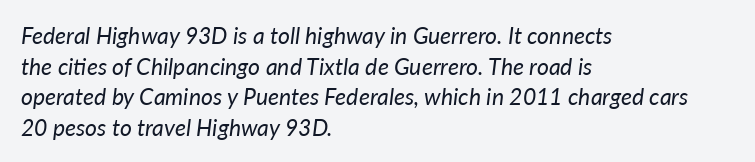
The image shows 23 px text type, italic (leaning right); set left-aligned, normal line spacing (1.33x), normal letter spacing, not underlined.
